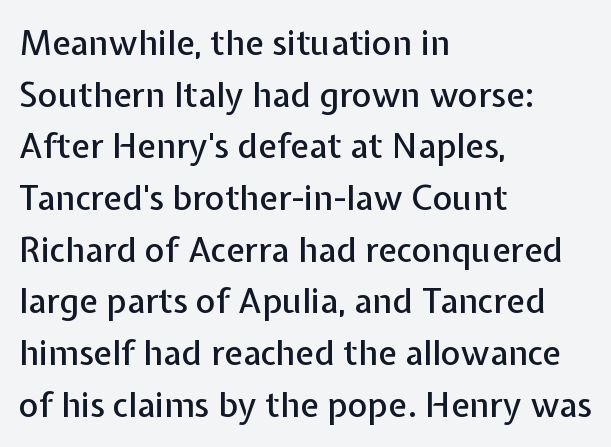
The image shows 34 px sans-serif type, upright; set left-aligned, normal line spacing (1.52x), normal letter spacing, not underlined; low stroke contrast and a medium x-height.
